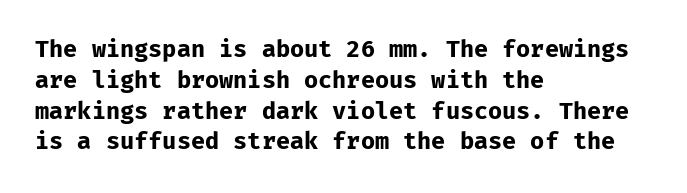
It's the straight-up-and-down kind of type. Descender tails drop into unmarked territory. Weight check: bold — yes, fully. Line beginnings align vertically; line endings do not.
